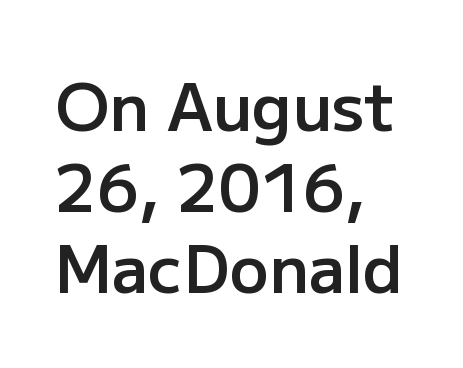
{"serif": "no", "italic": "no", "bold": "semi", "weight": "semibold", "width": "normal", "stroke_contrast": "low", "x_height": "medium", "monospaced": "no", "underline": "no", "align": "left", "line_spacing": "normal", "line_spacing_ratio": 1.25, "letter_spacing": "normal", "letter_spacing_em": 0.0, "glyph_px": 65}
